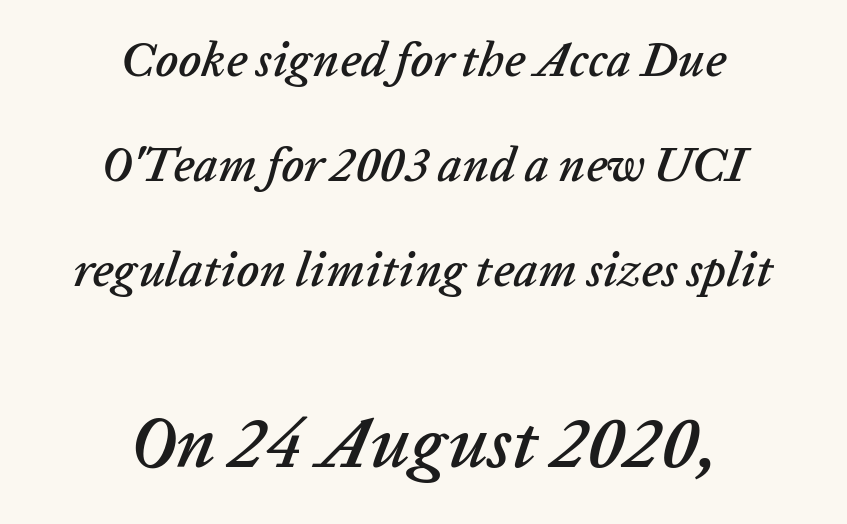
The image shows 72 px text type, italic (leaning right); set centered, loose line spacing (2.19x), normal letter spacing, not underlined; the second (bottom) block is 1.5x larger; low stroke contrast and a medium x-height.
